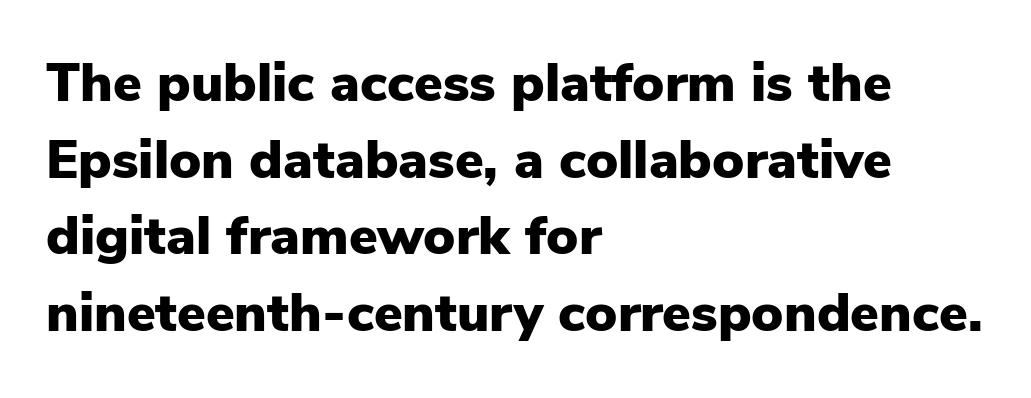
{"serif": "no", "italic": "no", "bold": "yes", "weight": "heavy", "width": "normal", "stroke_contrast": "low", "x_height": "medium", "monospaced": "no", "underline": "no", "align": "left", "line_spacing": "normal", "line_spacing_ratio": 1.42, "letter_spacing": "normal", "letter_spacing_em": 0.0, "glyph_px": 54}
